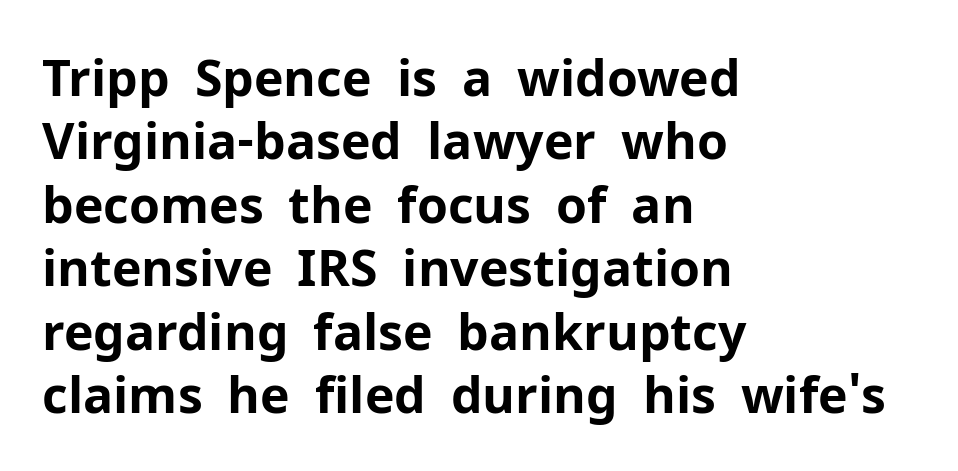
The image shows 50 px bold sans-serif type, upright; set left-aligned, normal line spacing (1.27x), normal letter spacing, not underlined; low stroke contrast and a medium x-height.
